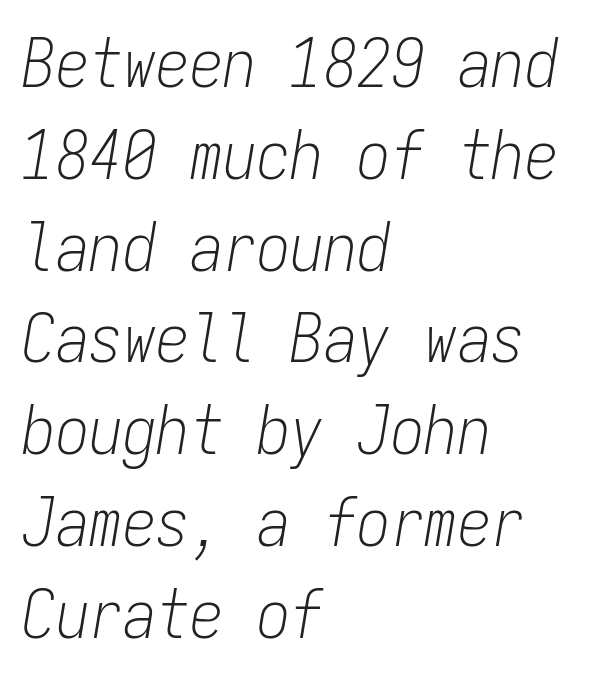
The image shows 67 px light, condensed type, italic (leaning right), monospaced; set left-aligned, normal line spacing (1.37x), normal letter spacing, not underlined; low stroke contrast and a medium x-height.
